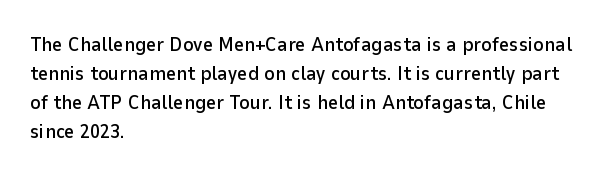
{"italic": "no", "underline": "no", "align": "left", "line_spacing": "normal", "line_spacing_ratio": 1.45, "letter_spacing": "normal", "letter_spacing_em": 0.0, "glyph_px": 20}
